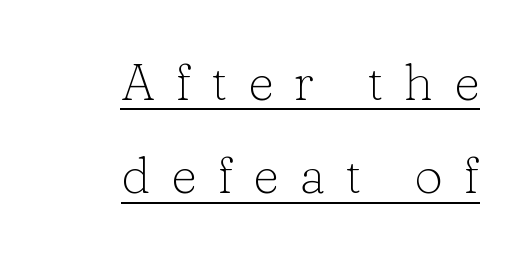
{"serif": "yes", "italic": "no", "bold": "no", "weight": "light", "width": "normal", "stroke_contrast": "low", "x_height": "medium", "monospaced": "no", "underline": "yes", "align": "right", "line_spacing_ratio": 1.83, "letter_spacing": "wide", "letter_spacing_em": 0.4, "glyph_px": 51}
